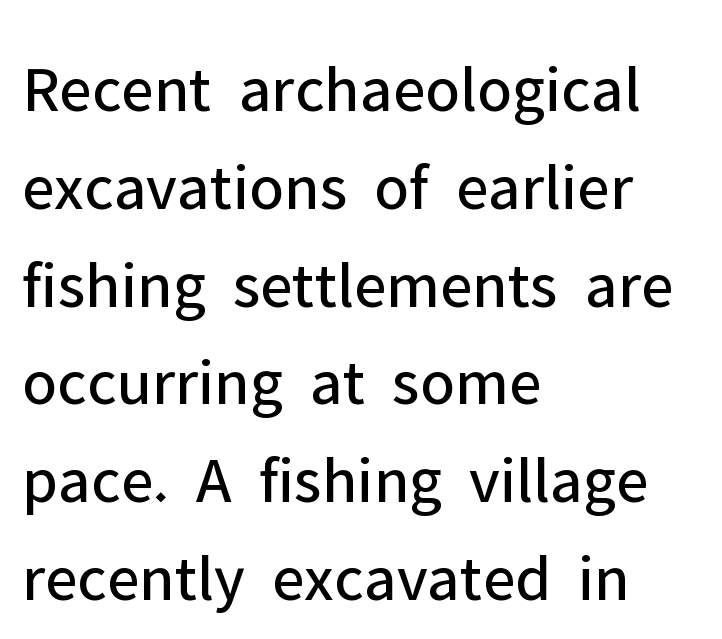
{"serif": "no", "italic": "no", "bold": "no", "weight": "regular", "width": "normal", "stroke_contrast": "low", "x_height": "medium", "monospaced": "no", "underline": "no", "align": "left", "line_spacing": "normal", "line_spacing_ratio": 1.46, "letter_spacing": "normal", "letter_spacing_em": 0.0, "glyph_px": 67}
